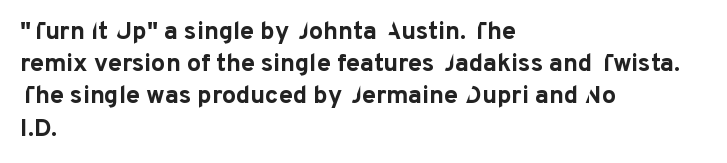
The image shows 25 px bold type, upright; set left-aligned, normal line spacing (1.29x), normal letter spacing, not underlined.
